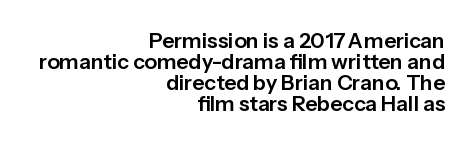
The image shows 21 px text type, upright; set right-aligned, tight line spacing (1.0x), normal letter spacing, not underlined.
